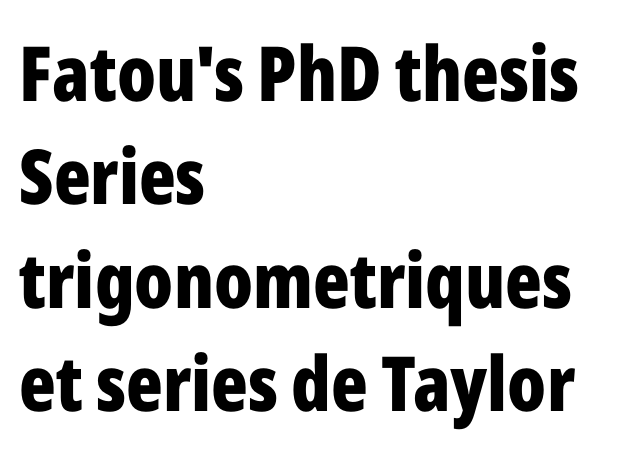
{"serif": "no", "italic": "no", "bold": "yes", "weight": "bold", "width": "condensed", "stroke_contrast": "low", "x_height": "medium", "monospaced": "no", "underline": "no", "align": "left", "line_spacing": "normal", "line_spacing_ratio": 1.36, "letter_spacing": "normal", "letter_spacing_em": 0.0, "glyph_px": 76}
